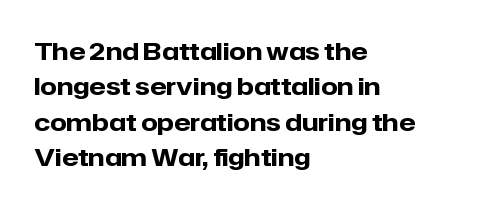
The image shows 24 px bold type, upright; set left-aligned, normal line spacing (1.47x), normal letter spacing, not underlined.
